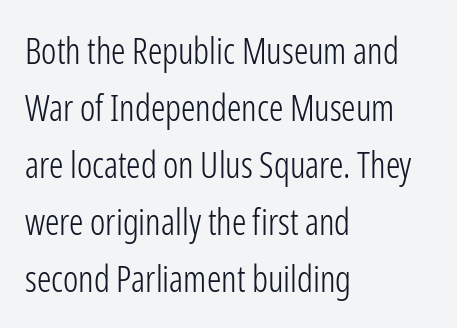
A typesetter would call this proportional, since set widths differ per character. The line-height multiplier appears to be the usual default. The font's upright variant was chosen for this text. Short note: letters normally spaced. Words float on clear page, feet unadorned.
